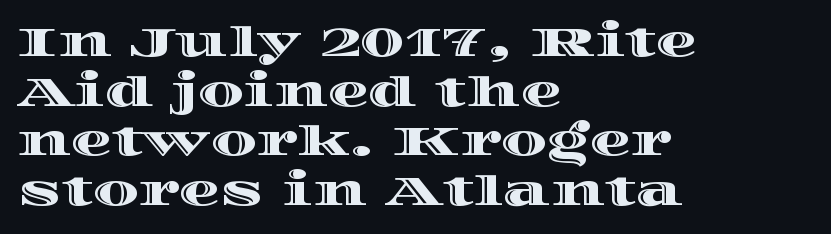
The image shows 41 px wide type, upright; set left-aligned, line spacing 1.21x, normal letter spacing, not underlined; a large x-height.
